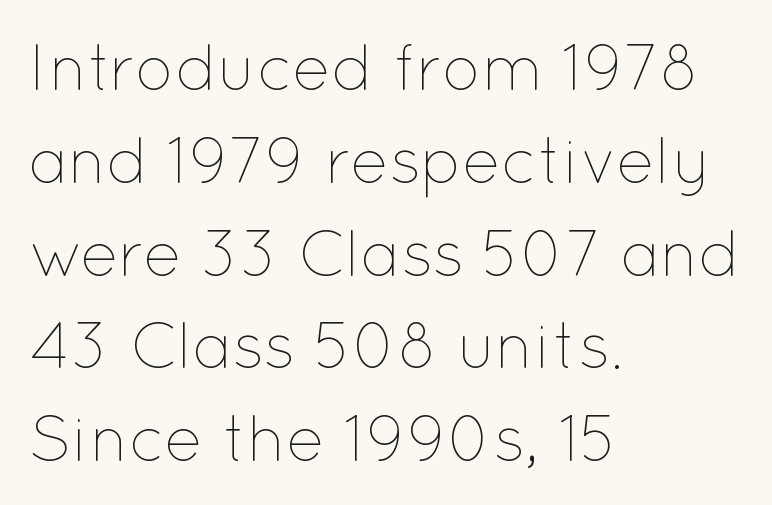
Q: Is the text bold? A: No.
Q: Is the text italic (slanted)? A: No, it is upright.
Q: Is the text underlined? A: No.
Q: How is the paragraph aligned? A: Left-aligned.
Q: Is the spacing between letters normal or unusually wide? A: Normal.
Q: Is the spacing between lines tight, normal or loose? A: Normal.
Q: Width (condensed, normal, or wide)? A: Normal.
Q: Stroke contrast? A: Low.
Q: x-height? A: Medium.
Q: Monospaced? A: No.
